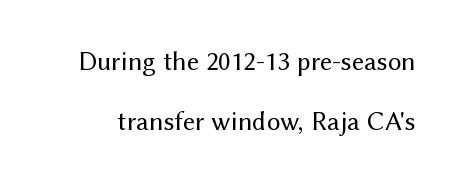
The image shows 27 px text type, upright; set loose line spacing (2.21x), normal letter spacing, not underlined.
